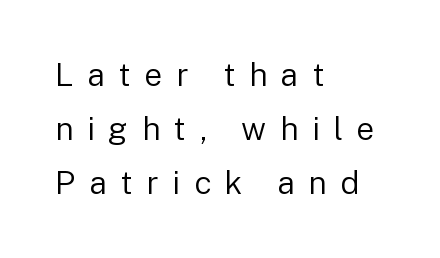
The image shows 32 px regular-weight sans-serif type, upright; set left-aligned, normal line spacing (1.69x), unusually wide letter spacing (+0.42 em), not underlined; low stroke contrast and a medium x-height.
